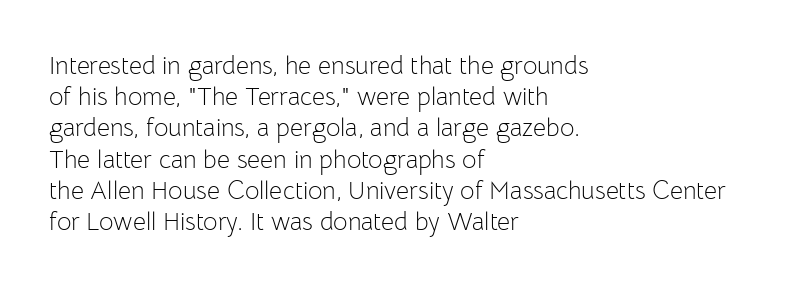
The image shows 25 px text type, upright; set left-aligned, normal line spacing (1.25x), normal letter spacing, not underlined.
